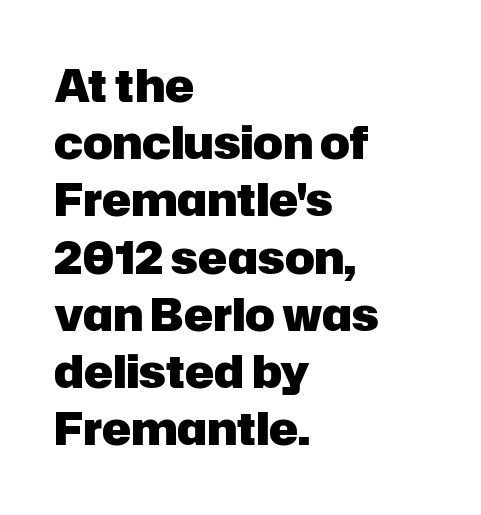
The image shows 44 px heavy sans-serif type, upright; set left-aligned, normal line spacing (1.3x), normal letter spacing, not underlined; low stroke contrast and a medium x-height.
